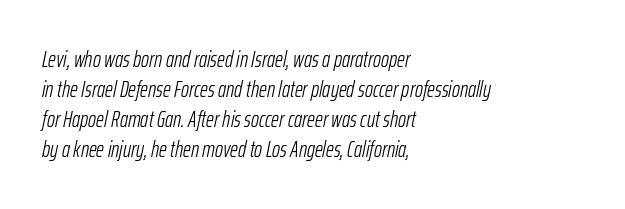
The image shows 22 px text type, italic (leaning right); set left-aligned, normal line spacing (1.36x), normal letter spacing, not underlined.
